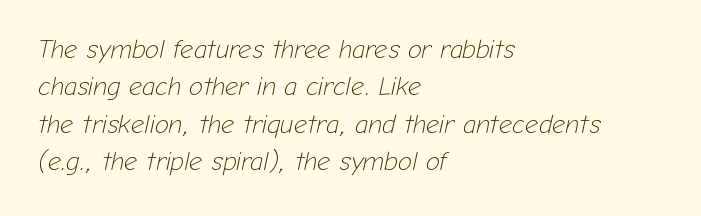
Q: Is the text bold? A: No.
Q: Is the text italic (slanted)? A: Yes, it leans right by about 12 degrees.
Q: Is the text underlined? A: No.
Q: How is the paragraph aligned? A: Left-aligned.
Q: Is the spacing between letters normal or unusually wide? A: Normal.
Q: Is the spacing between lines tight, normal or loose? A: Normal.
